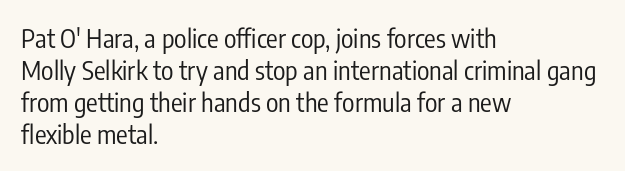
{"italic": "no", "bold": "no", "underline": "no", "align": "left", "line_spacing_ratio": 1.23, "letter_spacing": "normal", "letter_spacing_em": 0.0, "glyph_px": 26}
